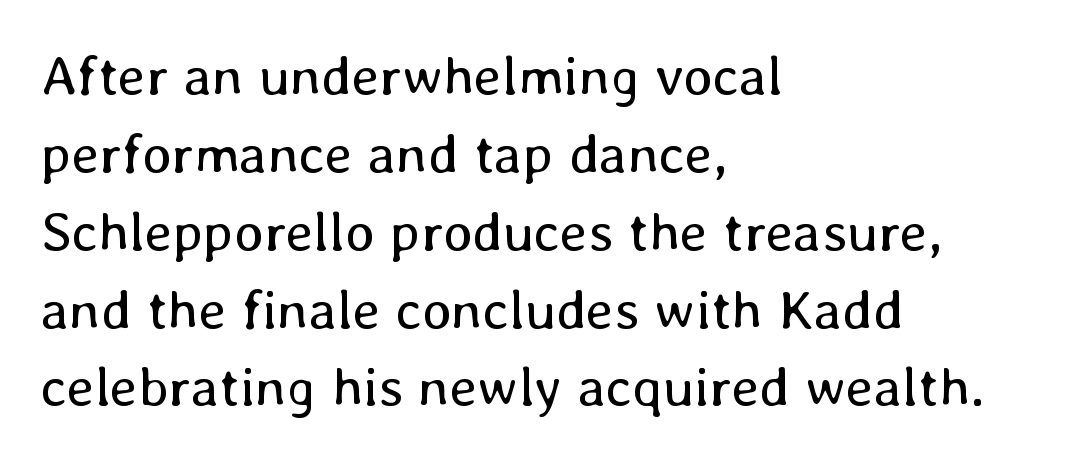
The image shows 56 px regular-weight type, upright; set left-aligned, normal line spacing (1.39x), normal letter spacing, not underlined; low stroke contrast and a medium x-height.
